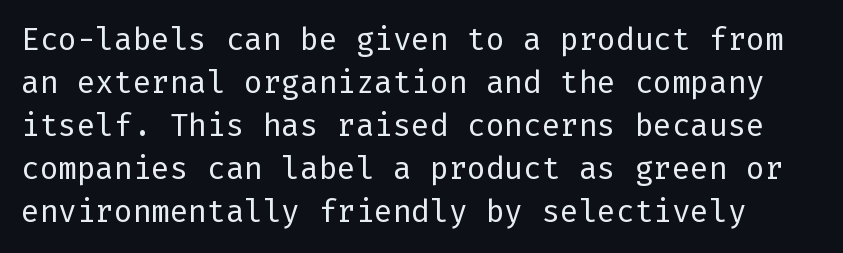
The image shows 31 px regular-weight sans-serif type, upright; set normal line spacing (1.39x), normal letter spacing, not underlined; low stroke contrast and a medium x-height.
